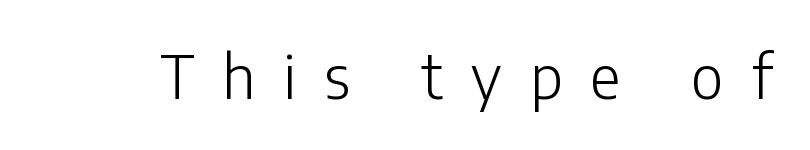
{"serif": "no", "italic": "no", "bold": "no", "weight": "light", "width": "normal", "stroke_contrast": "low", "x_height": "medium", "monospaced": "no", "underline": "no", "letter_spacing": "wide", "letter_spacing_em": 0.48, "glyph_px": 59}
